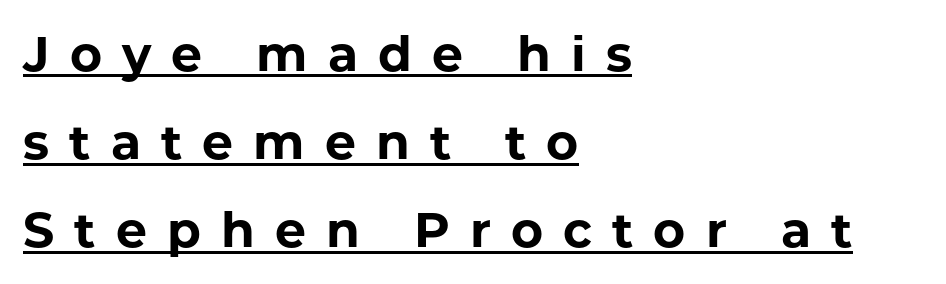
Q: Is the text bold? A: Yes.
Q: Is the text italic (slanted)? A: No, it is upright.
Q: Is the typeface a serif or a sans-serif typeface? A: Sans-serif.
Q: Is the text underlined? A: Yes.
Q: How is the paragraph aligned? A: Left-aligned.
Q: Is the spacing between letters normal or unusually wide? A: Unusually wide.
Q: Width (condensed, normal, or wide)? A: Normal.
Q: Stroke contrast? A: Low.
Q: x-height? A: Medium.
Q: Monospaced? A: No.
